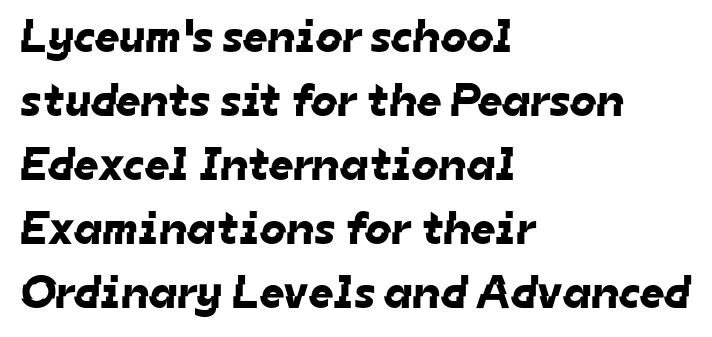
{"serif": "no", "width": "normal", "stroke_contrast": "low", "x_height": "medium", "monospaced": "no", "underline": "no", "align": "left", "line_spacing": "normal", "line_spacing_ratio": 1.36, "letter_spacing": "normal", "letter_spacing_em": 0.0, "glyph_px": 47}
